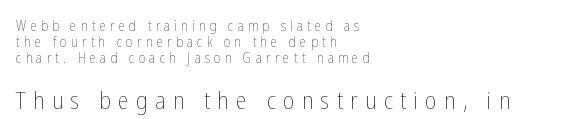
{"italic": "no", "bold": "no", "underline": "no", "align": "left", "line_spacing": "tight", "line_spacing_ratio": 1.15, "letter_spacing": "wide", "letter_spacing_em": 0.31, "larger_block": "second", "size_ratio": 1.71, "glyph_px": 24}
